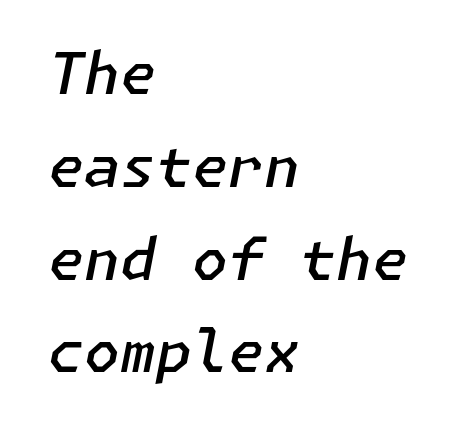
Does the copy run flush right? No — it runs flush left. Descender tails drop into unmarked territory. The rendering uses a moderate line-height, typical for paragraphs. A semibold gives these letters moderate extra thickness, short of bold. How are the letters spaced? Ordinarily, with no added tracking. Every character sits at an angle, as italics do.
